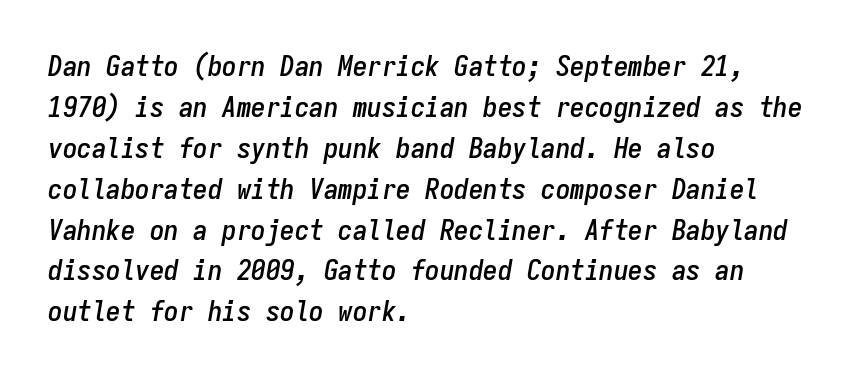
The image shows 29 px condensed type, italic (leaning right), monospaced; set left-aligned, normal line spacing (1.41x), normal letter spacing, not underlined; low stroke contrast and a medium x-height.
